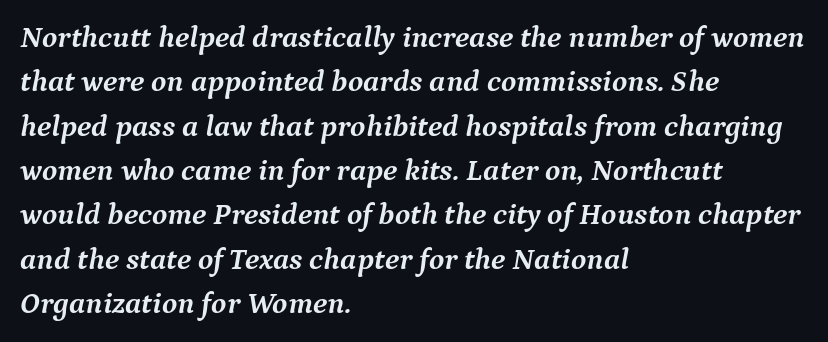
{"serif": "yes", "italic": "yes", "lean": "right", "slant_degrees": 9, "bold": "yes", "weight": "semibold", "width": "normal", "stroke_contrast": "medium", "x_height": "medium", "monospaced": "no", "underline": "no", "align": "left", "line_spacing": "normal", "line_spacing_ratio": 1.43, "letter_spacing": "normal", "letter_spacing_em": 0.0, "glyph_px": 31}
